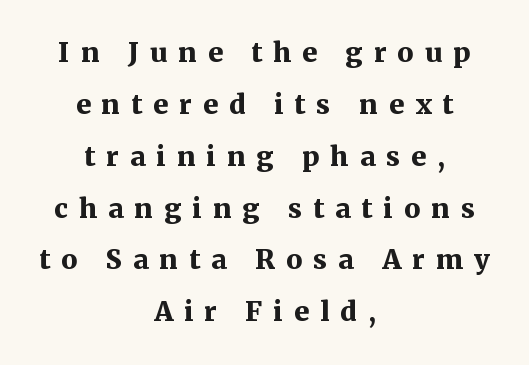
The passage shown is emphatically bold. Look at the tracking — it's clearly loosened, letters drifting apart. Do the letters lean? They stand straight. In terms of leading, this rendering errs on the spacious side. Descenders hang freely into open space.
